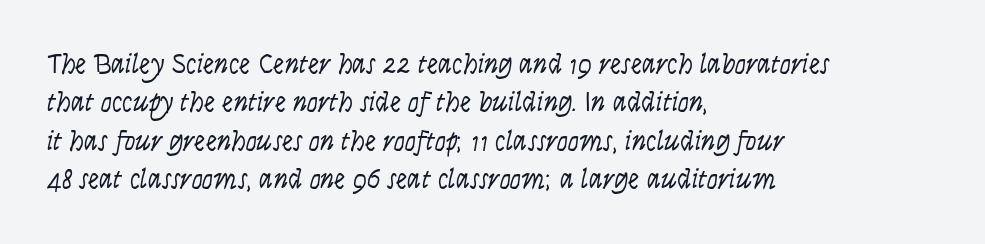
The image shows 28 px light, condensed sans-serif type; set left-aligned, normal line spacing (1.37x), normal letter spacing, not underlined; low stroke contrast and a large x-height.
